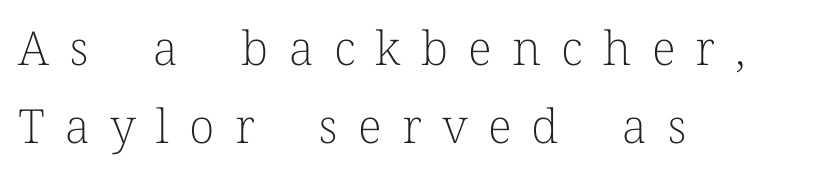
{"serif": "yes", "italic": "no", "bold": "no", "weight": "light", "width": "normal", "stroke_contrast": "low", "x_height": "medium", "monospaced": "no", "underline": "no", "align": "left", "line_spacing": "normal", "line_spacing_ratio": 1.66, "letter_spacing": "wide", "letter_spacing_em": 0.43, "glyph_px": 47}
